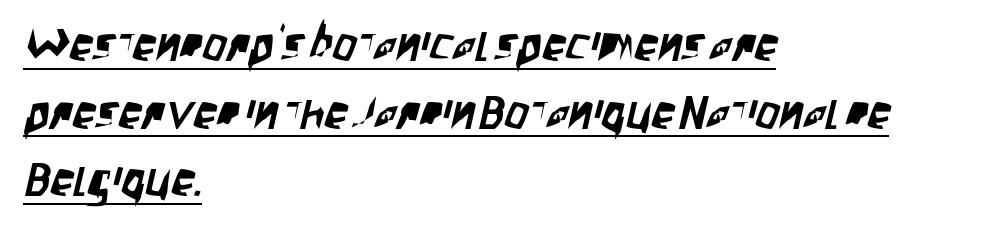
{"serif": "no", "width": "condensed", "stroke_contrast": "low", "x_height": "large", "monospaced": "no", "underline": "yes", "align": "left", "line_spacing": "normal", "line_spacing_ratio": 1.44, "letter_spacing": "normal", "letter_spacing_em": 0.0, "glyph_px": 47}
